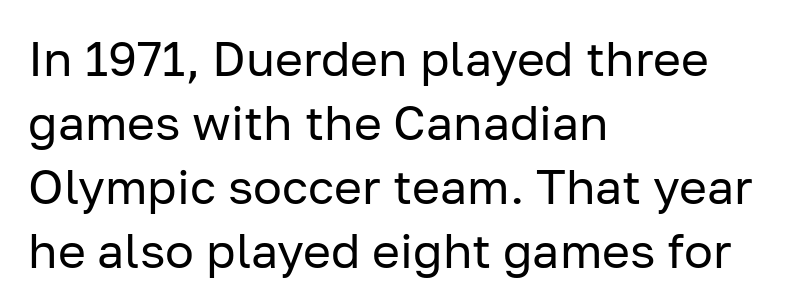
Q: Is the text bold? A: No.
Q: Is the text italic (slanted)? A: No, it is upright.
Q: Is the typeface a serif or a sans-serif typeface? A: Sans-serif.
Q: Is the text underlined? A: No.
Q: How is the paragraph aligned? A: Left-aligned.
Q: Is the spacing between letters normal or unusually wide? A: Normal.
Q: Is the spacing between lines tight, normal or loose? A: Normal.
Q: Width (condensed, normal, or wide)? A: Normal.
Q: Stroke contrast? A: Low.
Q: x-height? A: Medium.
Q: Monospaced? A: No.
